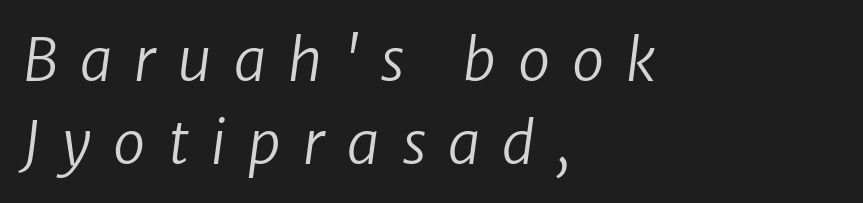
Q: Is the text bold? A: No.
Q: Is the typeface a serif or a sans-serif typeface? A: Sans-serif.
Q: Is the text underlined? A: No.
Q: How is the paragraph aligned? A: Left-aligned.
Q: Is the spacing between letters normal or unusually wide? A: Unusually wide.
Q: Is the spacing between lines tight, normal or loose? A: Normal.
Q: Width (condensed, normal, or wide)? A: Normal.
Q: Stroke contrast? A: Low.
Q: x-height? A: Medium.
Q: Monospaced? A: No.
